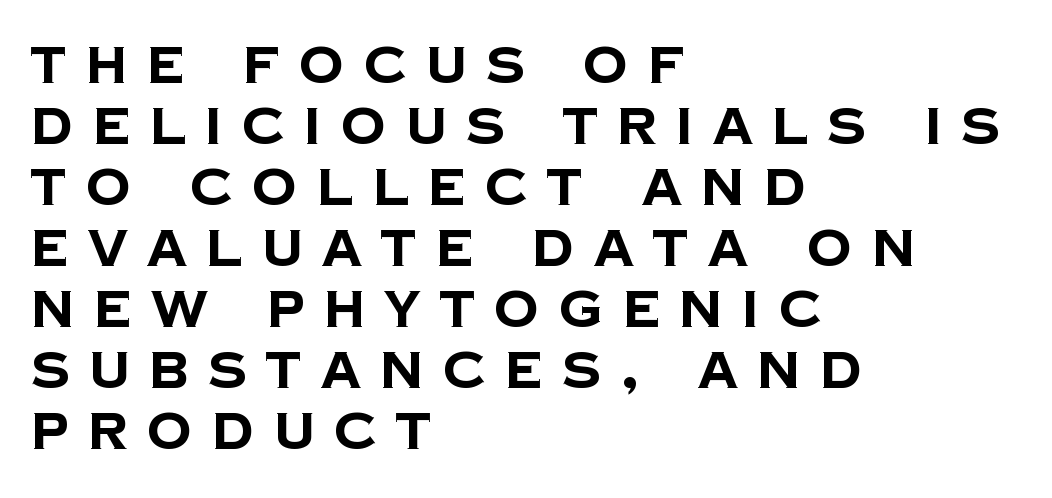
The image shows 50 px bold sans-serif type; set left-aligned, line spacing 1.22x, unusually wide letter spacing (+0.39 em), not underlined; low stroke contrast and a large x-height.
